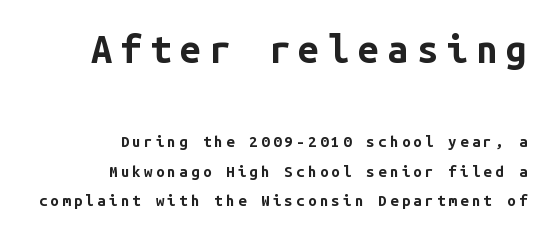
Q: Is the text bold? A: Yes.
Q: Is the text italic (slanted)? A: No, it is upright.
Q: Is the typeface a serif or a sans-serif typeface? A: Sans-serif.
Q: Is the text underlined? A: No.
Q: How is the paragraph aligned? A: Right-aligned.
Q: Is the spacing between letters normal or unusually wide? A: Unusually wide.
Q: Is the spacing between lines tight, normal or loose? A: Loose.
Q: Which block of text is set in a larger size, the first (top) or the second (bottom)? A: The first (top) one.
Q: Width (condensed, normal, or wide)? A: Normal.
Q: Stroke contrast? A: Low.
Q: x-height? A: Medium.
Q: Monospaced? A: Yes.
